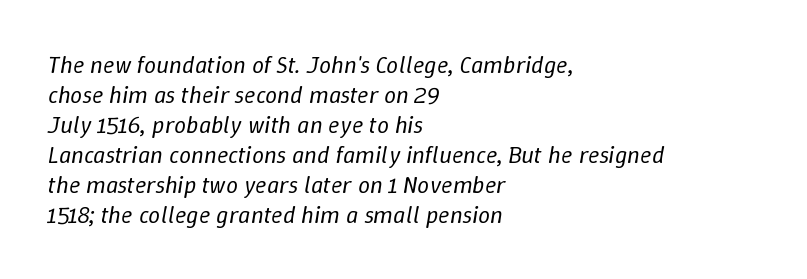
Check under the words: just untouched page. Compared with ordinary roman type, these characters are visibly tilted. One glance says typical: line gaps are just what's usual. Weight: in the light-to-regular range. Left-aligned paragraph, ragged on the right.
